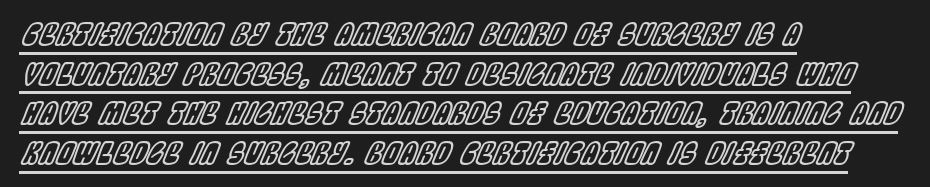
{"italic": "yes", "lean": "right", "slant_degrees": 22, "width": "condensed", "x_height": "large", "monospaced": "no", "underline": "yes", "align": "left", "line_spacing": "normal", "line_spacing_ratio": 1.32, "letter_spacing": "normal", "letter_spacing_em": 0.0, "glyph_px": 30}
